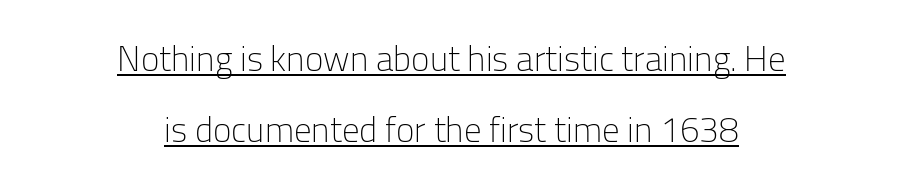
The type is set solid horizontally, with unmodified tracking. The typesetter chose a symmetrical, centered arrangement here. Emphasis is given by a line drawn under the lettering. Weight: not bold — regular or lighter.
